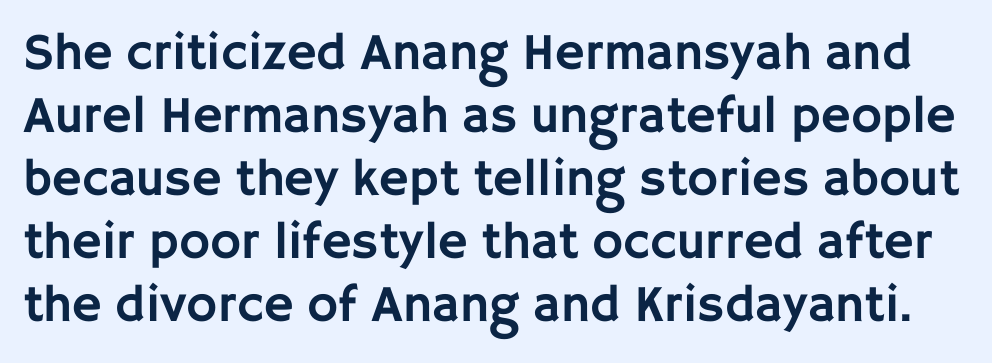
Q: Is the text italic (slanted)? A: No, it is upright.
Q: Is the typeface a serif or a sans-serif typeface? A: Sans-serif.
Q: Is the text underlined? A: No.
Q: Is the spacing between letters normal or unusually wide? A: Normal.
Q: Width (condensed, normal, or wide)? A: Normal.
Q: Stroke contrast? A: Low.
Q: x-height? A: Large.
Q: Monospaced? A: No.
